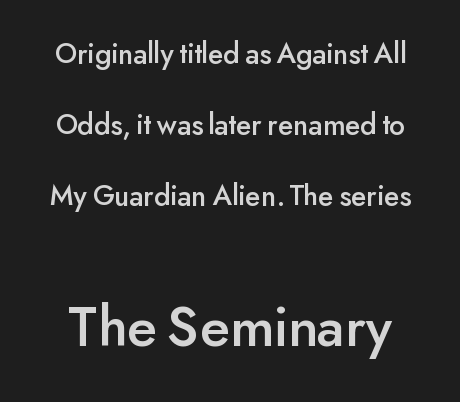
{"serif": "no", "italic": "no", "width": "normal", "stroke_contrast": "low", "x_height": "small", "monospaced": "no", "underline": "no", "line_spacing": "loose", "line_spacing_ratio": 2.36, "letter_spacing": "normal", "letter_spacing_em": 0.0, "larger_block": "second", "size_ratio": 1.97, "glyph_px": 59}
